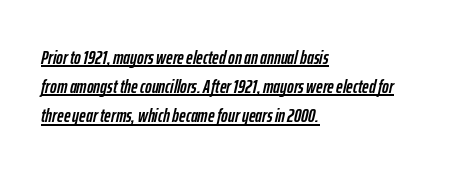
Q: Is the text italic (slanted)? A: Yes, it leans right by about 12 degrees.
Q: Is the text underlined? A: Yes.
Q: How is the paragraph aligned? A: Left-aligned.
Q: Is the spacing between letters normal or unusually wide? A: Normal.
Q: Is the spacing between lines tight, normal or loose? A: Normal.
